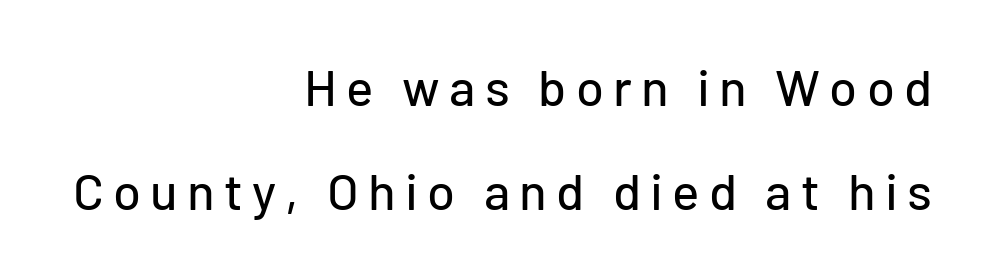
The image shows 51 px sans-serif type, upright; set right-aligned, loose line spacing (2.03x), not underlined; low stroke contrast and a medium x-height.
